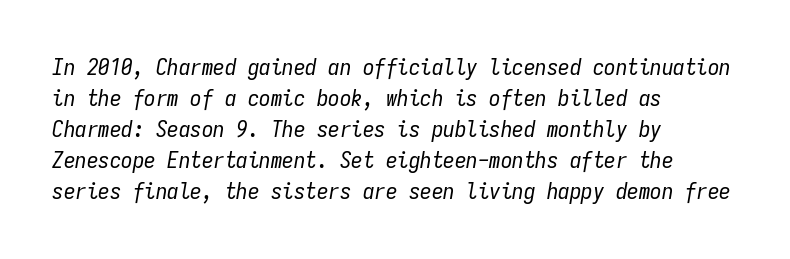
{"italic": "yes", "lean": "right", "slant_degrees": 9, "bold": "no", "underline": "no", "align": "left", "line_spacing": "normal", "line_spacing_ratio": 1.35, "letter_spacing": "normal", "letter_spacing_em": 0.0, "glyph_px": 23}
